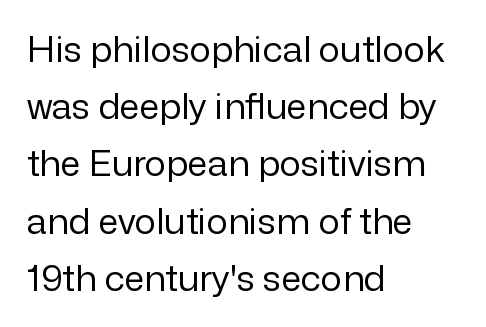
The strip under each line holds only bare page. The letters stand upright; this is a roman face. The lines in this sample share a left origin and differ only in where they stop. A typesetter would call this leading conventional body-copy spacing. The letters advance in unequal steps, a hallmark of proportional type. No letter is thick-stroked: the sample isn't bold.
